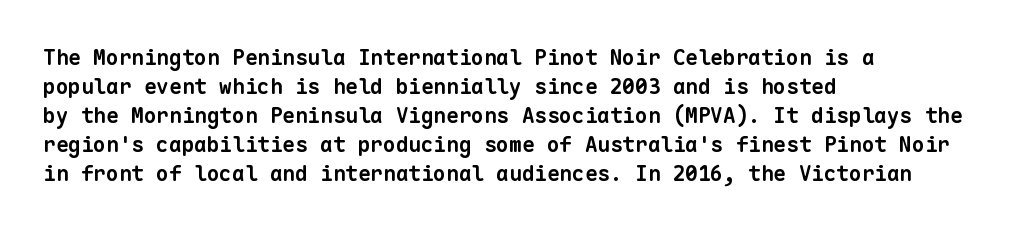
The image shows 21 px bold type; set left-aligned, normal line spacing (1.38x), normal letter spacing, not underlined.
